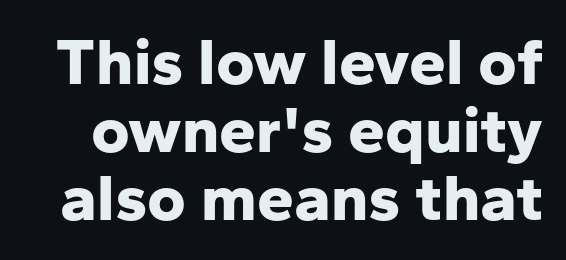
The image shows 66 px bold sans-serif type, upright; set tight line spacing (1.03x), normal letter spacing, not underlined; low stroke contrast and a medium x-height.
